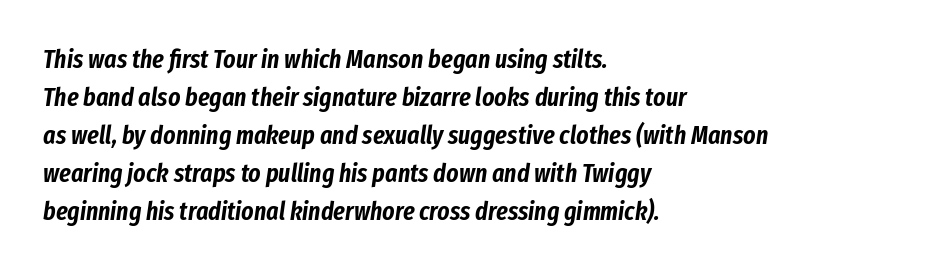
{"italic": "yes", "lean": "right", "slant_degrees": 8, "underline": "no", "align": "left", "line_spacing": "normal", "line_spacing_ratio": 1.46, "letter_spacing": "normal", "letter_spacing_em": 0.0, "glyph_px": 26}
